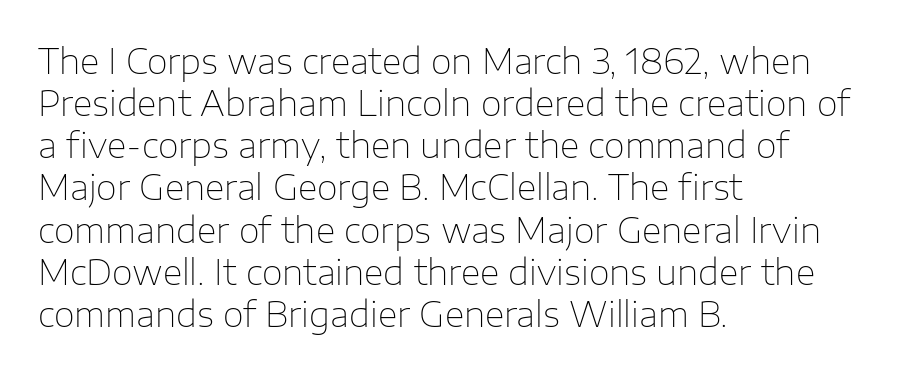
The image shows 34 px thin sans-serif type, upright; set left-aligned, line spacing 1.24x, normal letter spacing, not underlined; low stroke contrast and a medium x-height.
